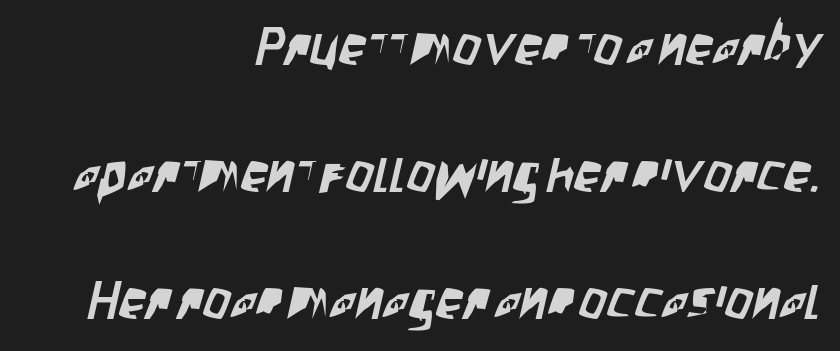
The image shows 54 px condensed sans-serif type; set right-aligned, loose line spacing (2.35x), normal letter spacing, not underlined; low stroke contrast and a large x-height.
